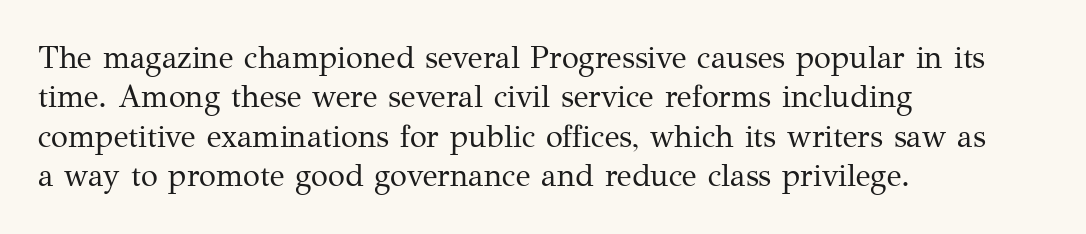
Q: Is the text bold? A: No.
Q: Is the text italic (slanted)? A: No, it is upright.
Q: Is the typeface a serif or a sans-serif typeface? A: Serif.
Q: Is the text underlined? A: No.
Q: How is the paragraph aligned? A: Left-aligned.
Q: Is the spacing between letters normal or unusually wide? A: Normal.
Q: Is the spacing between lines tight, normal or loose? A: Normal.
Q: Width (condensed, normal, or wide)? A: Normal.
Q: Stroke contrast? A: Medium.
Q: x-height? A: Medium.
Q: Monospaced? A: No.
